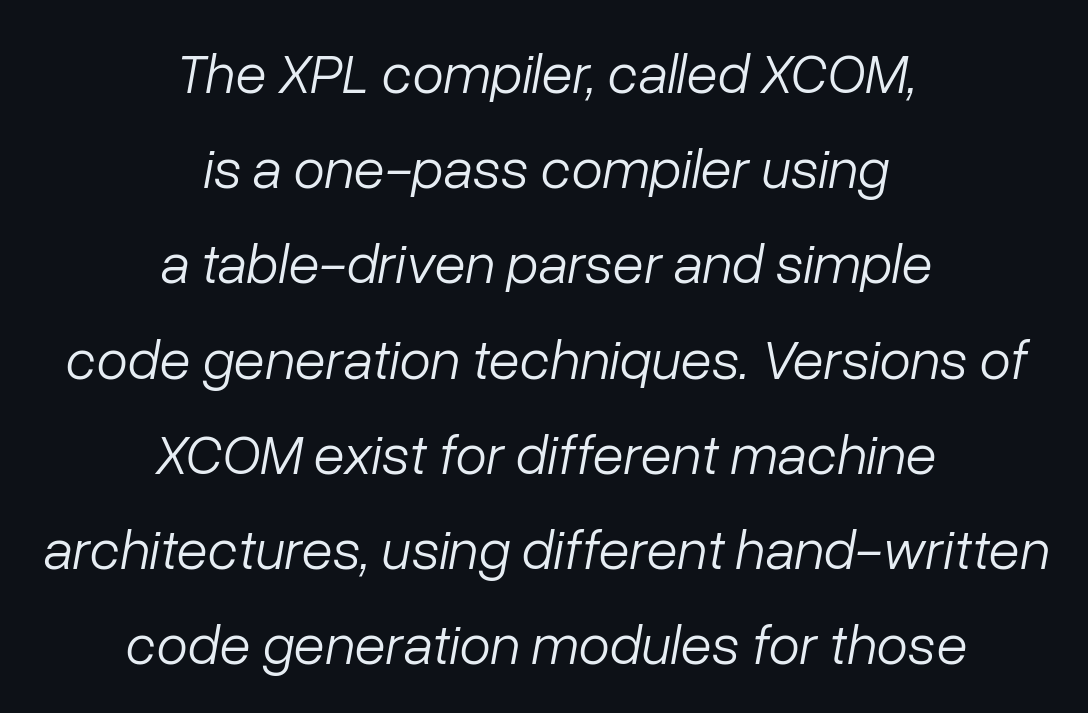
Q: Is the text bold? A: No.
Q: Is the text italic (slanted)? A: Yes, it leans right by about 10 degrees.
Q: Is the text underlined? A: No.
Q: How is the paragraph aligned? A: Centered.
Q: Is the spacing between letters normal or unusually wide? A: Normal.
Q: Is the spacing between lines tight, normal or loose? A: Normal.
Q: Width (condensed, normal, or wide)? A: Normal.
Q: Stroke contrast? A: Low.
Q: x-height? A: Medium.
Q: Monospaced? A: No.
